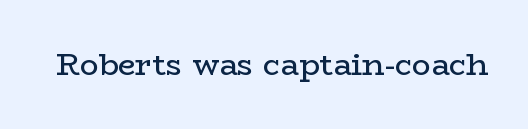
{"serif": "yes", "italic": "no", "bold": "no", "weight": "regular", "width": "wide", "stroke_contrast": "low", "x_height": "medium", "monospaced": "no", "underline": "no", "letter_spacing": "normal", "letter_spacing_em": 0.0, "glyph_px": 31}
